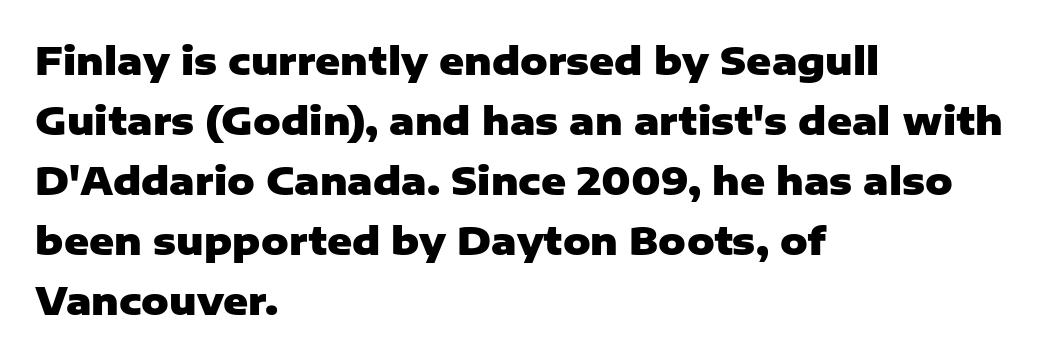
The gap between lines stays unmarked. The ragged edge is on the right, which tells us the setting is flush left. Think of a printed novel: that variable character pitch is what you see here. The designer went with a sans here, leaving each stem footless.
